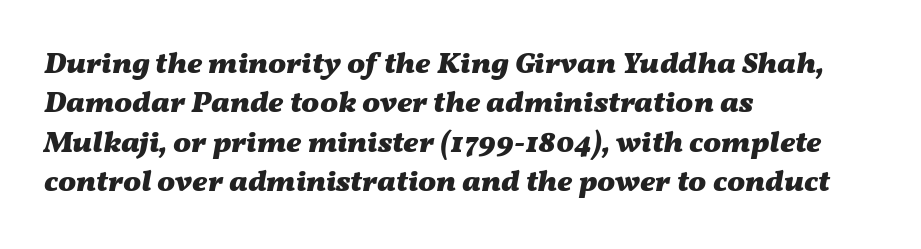
Note the varied advance widths — an 'i' is clearly narrower than an 'm'. The leading is moderate, giving the passage an even texture. Spacing between characters is what you'd get straight out of the box. Short and long lines alike share a common starting point at left. Underlining? Definitely not there. Emphasis-style slanted type is in use.
